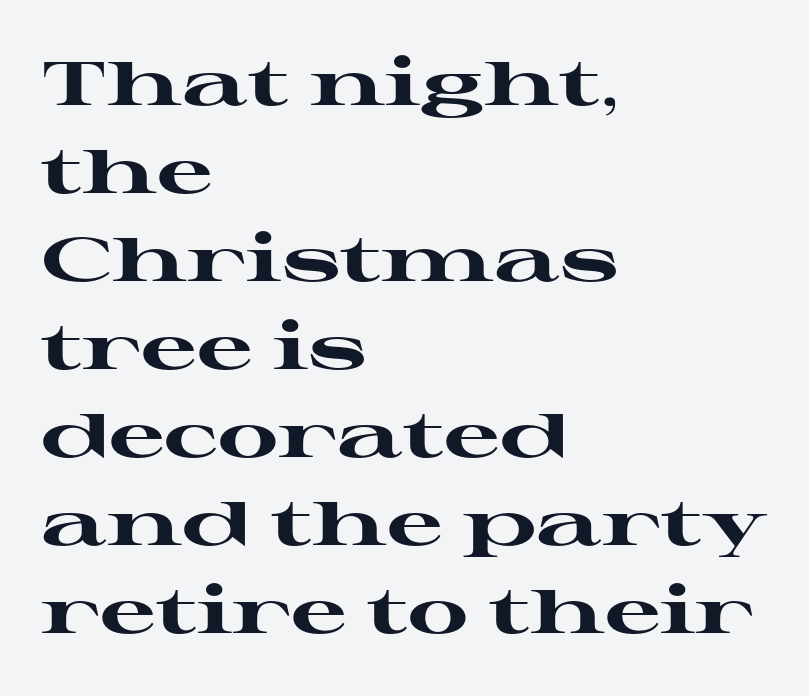
Q: Is the text bold? A: Yes.
Q: Is the text italic (slanted)? A: No, it is upright.
Q: Is the typeface a serif or a sans-serif typeface? A: Serif.
Q: Is the text underlined? A: No.
Q: How is the paragraph aligned? A: Left-aligned.
Q: Is the spacing between letters normal or unusually wide? A: Normal.
Q: Is the spacing between lines tight, normal or loose? A: Normal.
Q: Width (condensed, normal, or wide)? A: Wide.
Q: Stroke contrast? A: High.
Q: x-height? A: Medium.
Q: Monospaced? A: No.
